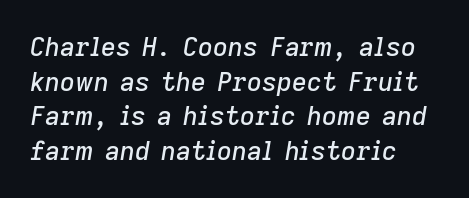
The image shows 26 px text type, italic (leaning right); set left-aligned, normal line spacing (1.33x), normal letter spacing, not underlined.
